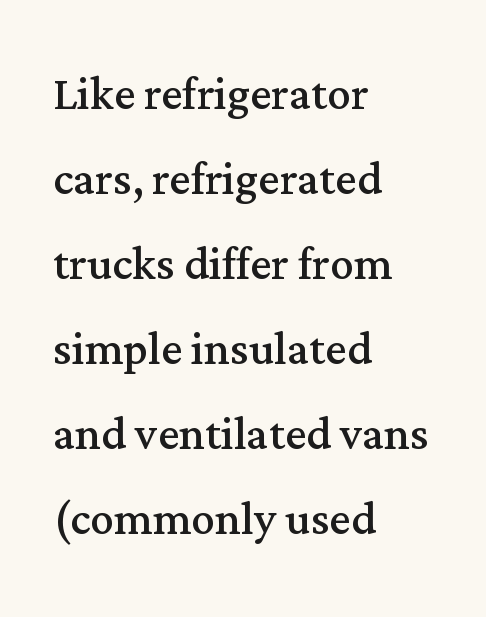
In terms of letterspacing, this is plain default setting. In terms of letterform style, serifs are clearly present. Notice how the passage keeps a crisp vertical edge on the left only. The typesetting does not lean heavy: it is not bold. Unmarked baselines from the first word to the last. The block of text has a typical density, with ordinary space between rows.
